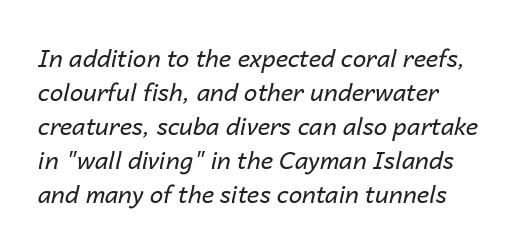
{"italic": "yes", "lean": "right", "slant_degrees": 14, "bold": "no", "underline": "no", "align": "left", "line_spacing": "normal", "line_spacing_ratio": 1.42, "letter_spacing": "normal", "letter_spacing_em": 0.0, "glyph_px": 24}
